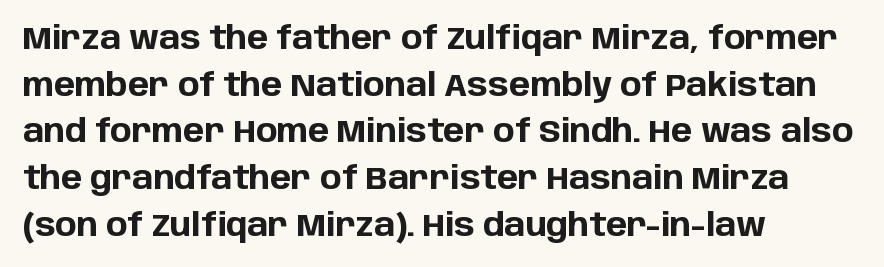
{"serif": "no", "italic": "no", "bold": "yes", "weight": "bold", "width": "normal", "stroke_contrast": "low", "x_height": "large", "monospaced": "no", "underline": "no", "align": "left", "line_spacing": "normal", "line_spacing_ratio": 1.46, "letter_spacing": "normal", "letter_spacing_em": 0.0, "glyph_px": 32}
